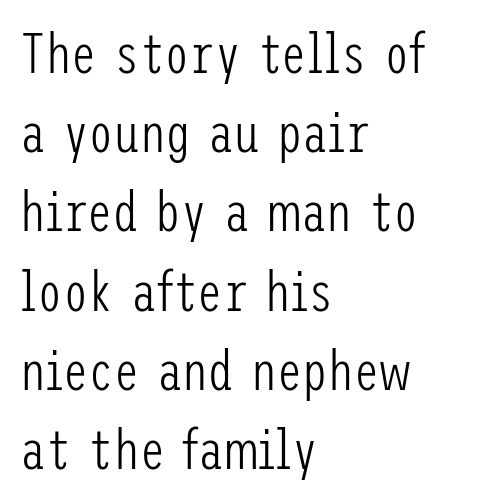
Q: Is the text bold? A: No.
Q: Is the text italic (slanted)? A: No, it is upright.
Q: Is the typeface a serif or a sans-serif typeface? A: Sans-serif.
Q: Is the text underlined? A: No.
Q: How is the paragraph aligned? A: Left-aligned.
Q: Is the spacing between letters normal or unusually wide? A: Normal.
Q: Is the spacing between lines tight, normal or loose? A: Normal.
Q: Width (condensed, normal, or wide)? A: Condensed.
Q: Stroke contrast? A: Low.
Q: x-height? A: Medium.
